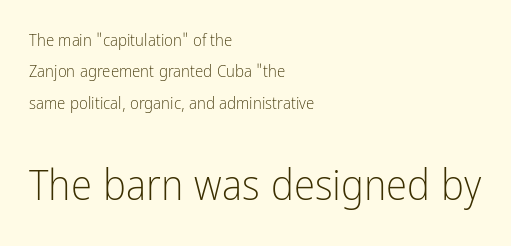
{"serif": "no", "italic": "no", "bold": "no", "weight": "light", "width": "condensed", "stroke_contrast": "low", "x_height": "medium", "monospaced": "no", "underline": "no", "align": "left", "line_spacing_ratio": 1.85, "letter_spacing": "normal", "letter_spacing_em": 0.0, "larger_block": "second", "size_ratio": 2.53, "glyph_px": 43}
